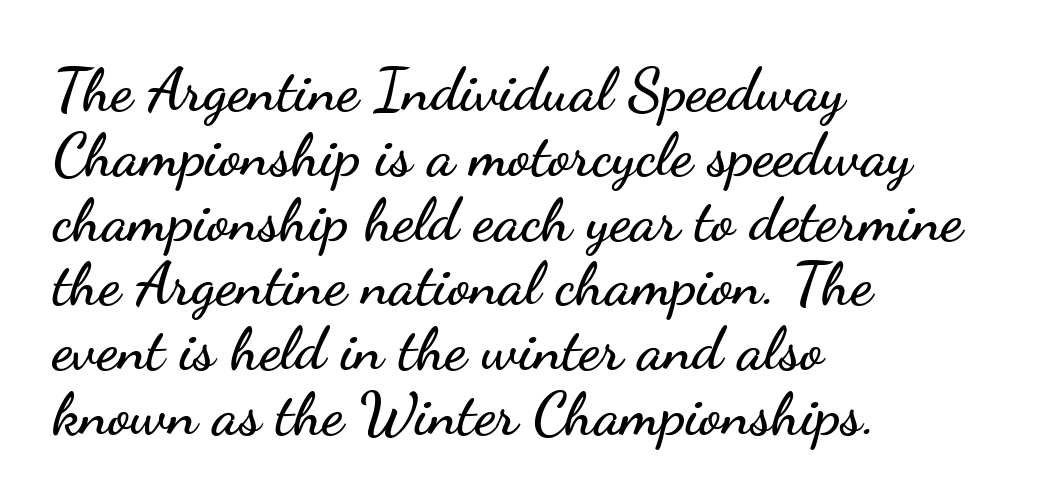
Q: Is the text italic (slanted)? A: Yes.
Q: Is the typeface a serif or a sans-serif typeface? A: Sans-serif.
Q: Is the text underlined? A: No.
Q: How is the paragraph aligned? A: Left-aligned.
Q: Is the spacing between letters normal or unusually wide? A: Normal.
Q: Is the spacing between lines tight, normal or loose? A: Tight.
Q: Width (condensed, normal, or wide)? A: Wide.
Q: Stroke contrast? A: Low.
Q: x-height? A: Small.
Q: Monospaced? A: No.
